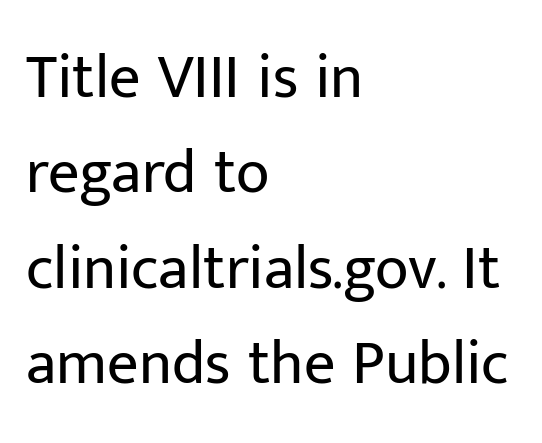
Descenders hang freely into open space. These lines were composed using upright roman letters. Does extra space separate the letters? No, they use regular spacing. The rendering shows plain stroke endings on the letterforms — a sans-serif design.
